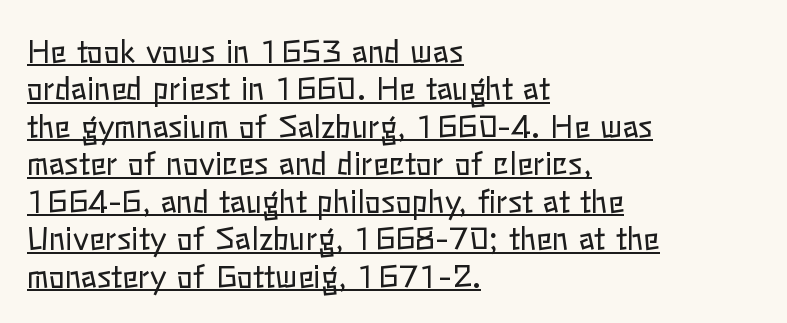
{"italic": "no", "bold": "no", "weight": "regular", "width": "normal", "stroke_contrast": "low", "x_height": "medium", "monospaced": "no", "underline": "yes", "align": "left", "line_spacing": "normal", "line_spacing_ratio": 1.25, "letter_spacing": "normal", "letter_spacing_em": 0.0, "glyph_px": 30}
